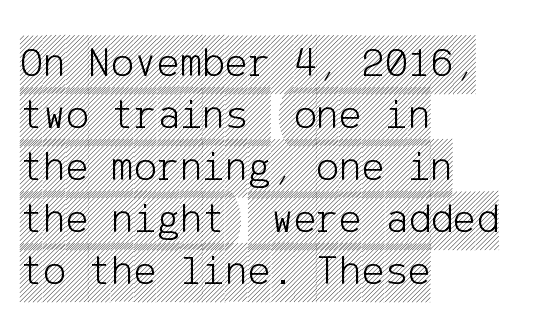
Designer's note — italics off, roman on. The strip under each line holds only bare page. Glyph-to-glyph distance matches everyday printed text. Teacher's note: observe the even left margin — that is flush-left alignment.
